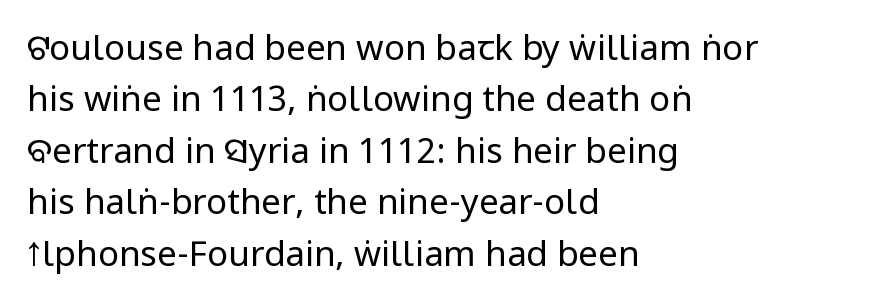
The image shows 35 px regular-weight, condensed sans-serif type, upright; set left-aligned, normal line spacing (1.47x), normal letter spacing, not underlined; low stroke contrast and a large x-height.
